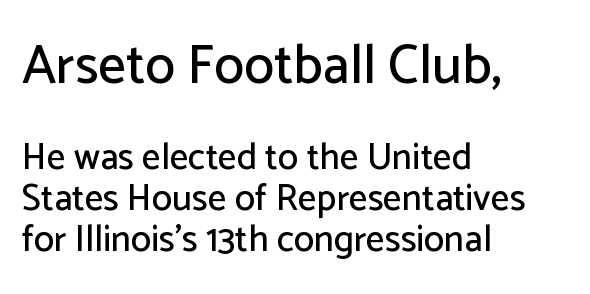
The image shows 55 px sans-serif type, upright; set left-aligned, tight line spacing (1.12x), normal letter spacing, not underlined; the first (top) block is 1.49x larger; low stroke contrast and a medium x-height.
